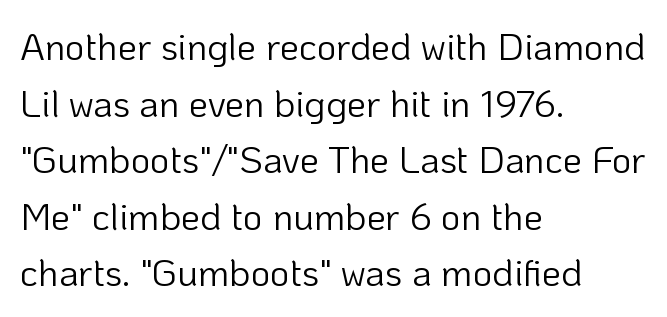
The image shows 38 px light sans-serif type, upright; set left-aligned, normal line spacing (1.49x), normal letter spacing, not underlined; low stroke contrast and a medium x-height.
